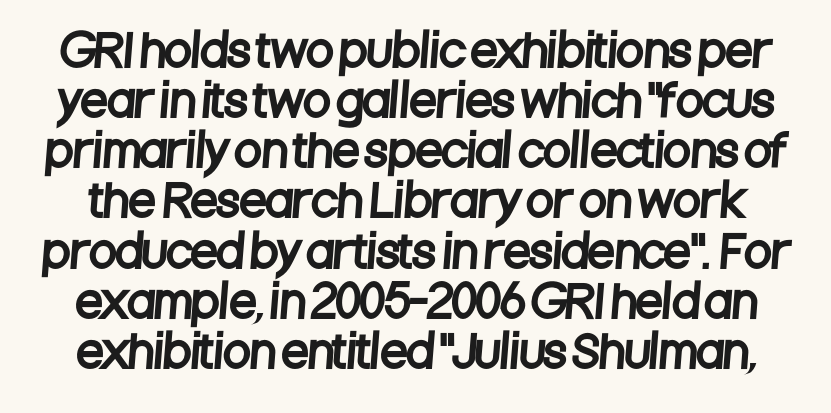
The gap between lines stays unmarked. Spacing verdict: proportional, widths tailored to each character. Font category for this specimen: sans-serif. In terms of leading, this rendering errs on the cramped side. Compared with typical body copy, the letter spacing here is the same.
